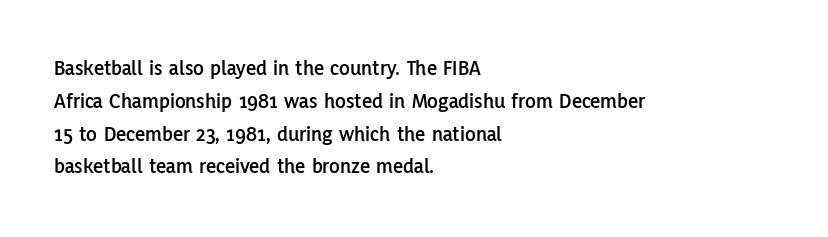
{"italic": "no", "underline": "no", "align": "left", "line_spacing": "normal", "line_spacing_ratio": 1.49, "letter_spacing": "normal", "letter_spacing_em": 0.0, "glyph_px": 22}
